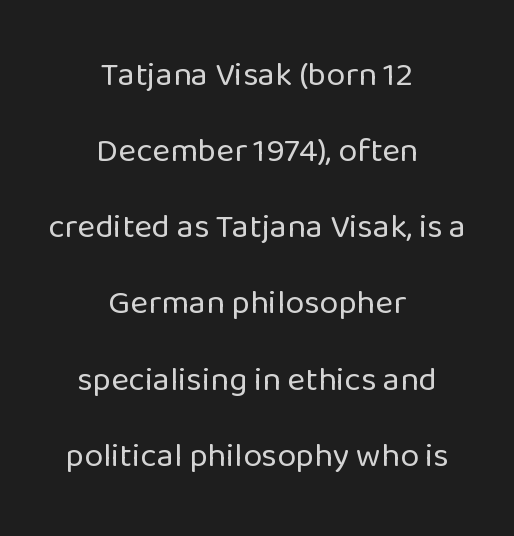
{"serif": "no", "italic": "no", "bold": "no", "weight": "regular", "width": "normal", "stroke_contrast": "low", "x_height": "medium", "monospaced": "no", "underline": "no", "align": "center", "line_spacing": "loose", "line_spacing_ratio": 2.24, "letter_spacing": "normal", "letter_spacing_em": 0.0, "glyph_px": 34}
